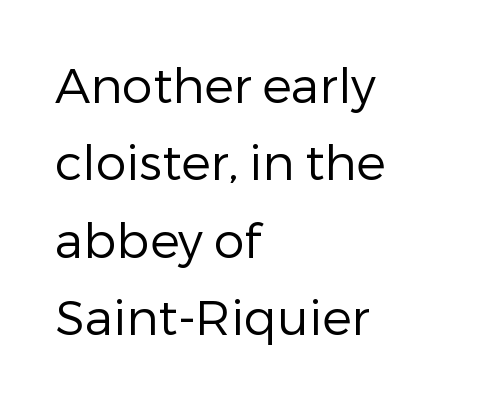
The image shows 49 px regular-weight sans-serif type, upright; set left-aligned, normal line spacing (1.58x), normal letter spacing, not underlined; low stroke contrast and a medium x-height.
